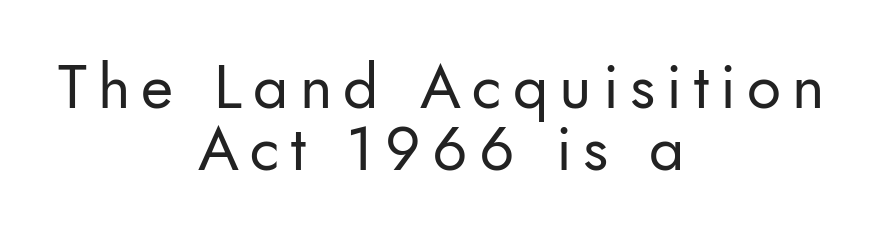
You can tell it's not italic because the verticals are truly vertical. Cramped leading. The weight would be labelled regular, book, light, or lighter still. The paragraph shown floats in the horizontal middle. This rendering features lettering with no underline. Spacing verdict: proportional, widths tailored to each character.
